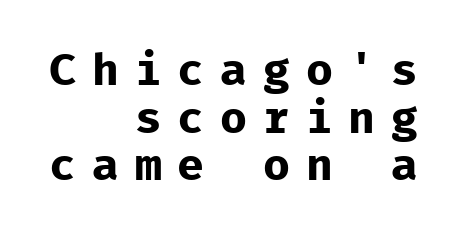
Q: Is the text bold? A: Yes.
Q: Is the text italic (slanted)? A: No, it is upright.
Q: Is the typeface a serif or a sans-serif typeface? A: Sans-serif.
Q: Is the text underlined? A: No.
Q: How is the paragraph aligned? A: Right-aligned.
Q: Is the spacing between letters normal or unusually wide? A: Unusually wide.
Q: Is the spacing between lines tight, normal or loose? A: Tight.
Q: Width (condensed, normal, or wide)? A: Normal.
Q: Stroke contrast? A: Low.
Q: x-height? A: Medium.
Q: Monospaced? A: Yes.
